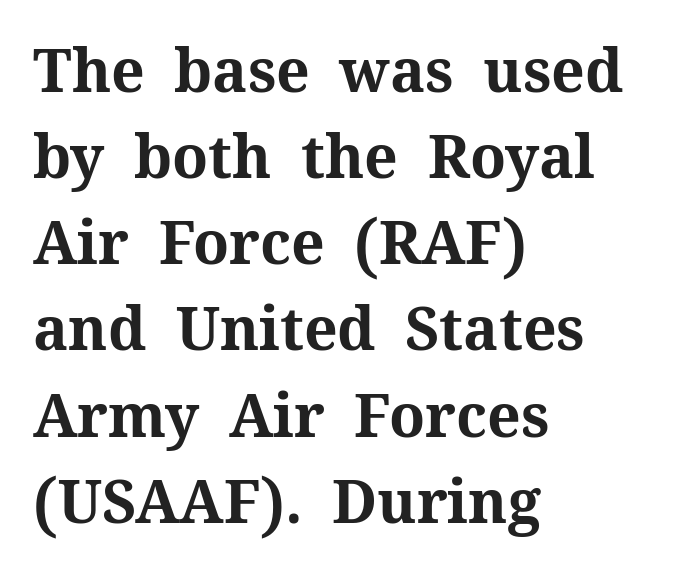
The image shows 59 px bold serif type, upright; set left-aligned, normal line spacing (1.46x), normal letter spacing, not underlined; medium stroke contrast and a medium x-height.
